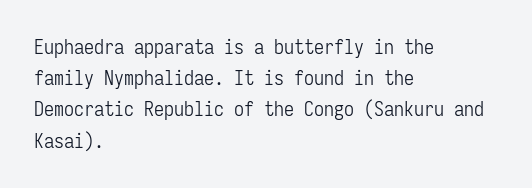
{"italic": "no", "bold": "no", "underline": "no", "align": "left", "line_spacing": "normal", "line_spacing_ratio": 1.56, "letter_spacing": "normal", "letter_spacing_em": 0.0, "glyph_px": 20}
